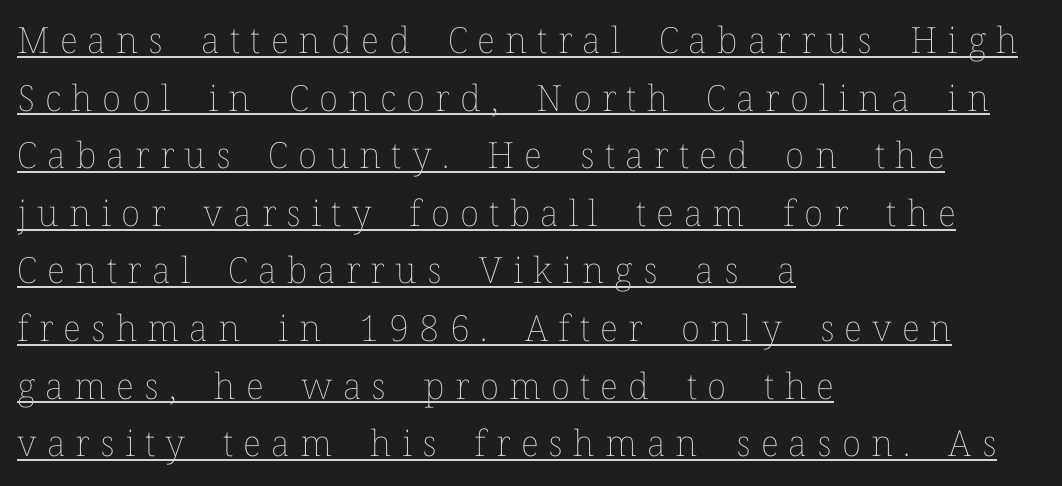
Here the designer chose a conventional face with non-uniform glyph widths. This is the regular roman posture of the typeface. Glance below the letters and you will spot a drawn line. Here the glyphs are tracked loosely, breaking word shapes into spaced letters. The cut favours lightness, reaching ordinary text weight at its darkest. Casual observation: everything's shoved over to the left.
